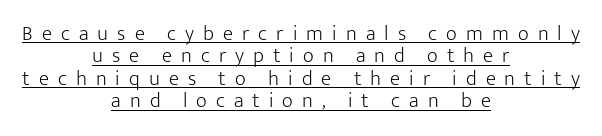
Caption: face not bold, strokes unweighted. Short note: letters widely spaced. Upright lettering throughout. Visually the block forms a symmetrical silhouette, jagged on both flanks. The sample's only ornament is a line tracing under the words. The space between consecutive lines is stingy.
